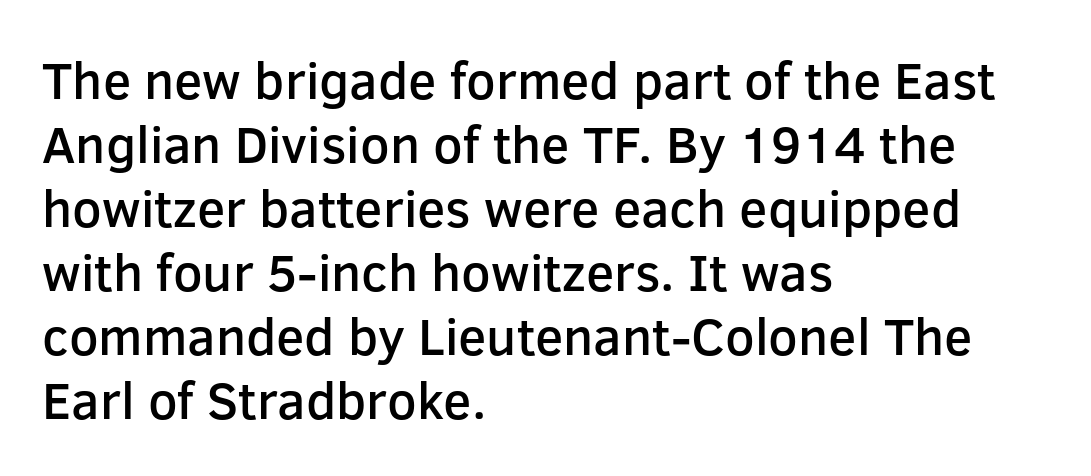
Any mark beneath the type? The region is blank. Observe the ordinary spacing: letters are neighbours, not strangers. It's the straight-up-and-down kind of type. The rendering uses natural spacing where letterforms have individual widths. Grotesque or geometric, the face here clearly has no serifs. The paragraph has a hard left edge and a soft right edge.
